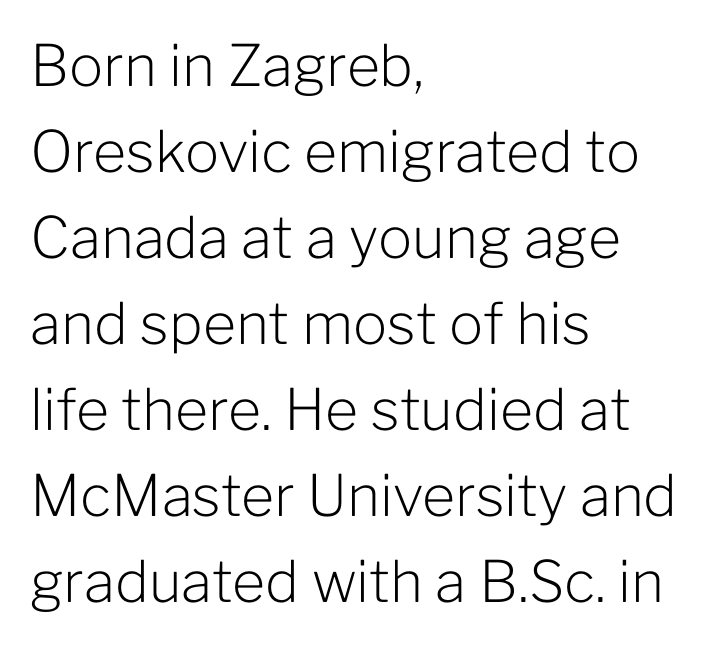
Q: Is the text bold? A: No.
Q: Is the text italic (slanted)? A: No, it is upright.
Q: Is the typeface a serif or a sans-serif typeface? A: Sans-serif.
Q: Is the text underlined? A: No.
Q: How is the paragraph aligned? A: Left-aligned.
Q: Is the spacing between letters normal or unusually wide? A: Normal.
Q: Is the spacing between lines tight, normal or loose? A: Normal.
Q: Width (condensed, normal, or wide)? A: Normal.
Q: Stroke contrast? A: Low.
Q: x-height? A: Medium.
Q: Monospaced? A: No.
